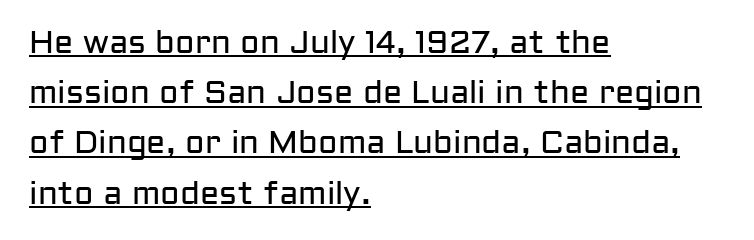
Q: Is the text bold? A: No.
Q: Is the text italic (slanted)? A: No, it is upright.
Q: Is the typeface a serif or a sans-serif typeface? A: Sans-serif.
Q: Is the text underlined? A: Yes.
Q: How is the paragraph aligned? A: Left-aligned.
Q: Is the spacing between letters normal or unusually wide? A: Normal.
Q: Is the spacing between lines tight, normal or loose? A: Normal.
Q: Width (condensed, normal, or wide)? A: Normal.
Q: Stroke contrast? A: Low.
Q: x-height? A: Medium.
Q: Monospaced? A: No.
